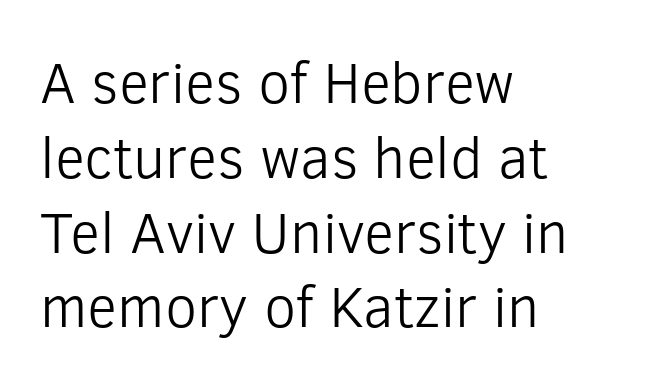
Q: Is the text bold? A: No.
Q: Is the text italic (slanted)? A: No, it is upright.
Q: Is the typeface a serif or a sans-serif typeface? A: Sans-serif.
Q: Is the text underlined? A: No.
Q: How is the paragraph aligned? A: Left-aligned.
Q: Is the spacing between letters normal or unusually wide? A: Normal.
Q: Is the spacing between lines tight, normal or loose? A: Normal.
Q: Width (condensed, normal, or wide)? A: Normal.
Q: Stroke contrast? A: Low.
Q: x-height? A: Medium.
Q: Monospaced? A: No.
